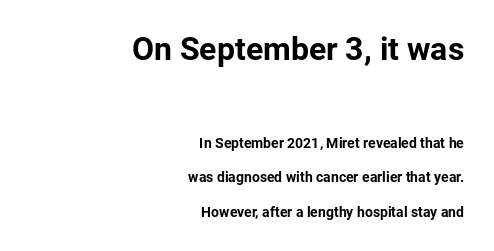
Caption: upper text group enlarged, lower text group reduced. Each glyph is drawn with heavy, bold strokes. These lines stack with their right ends in a neat column. Quick note: interline space is abundant. Type without underlining.
